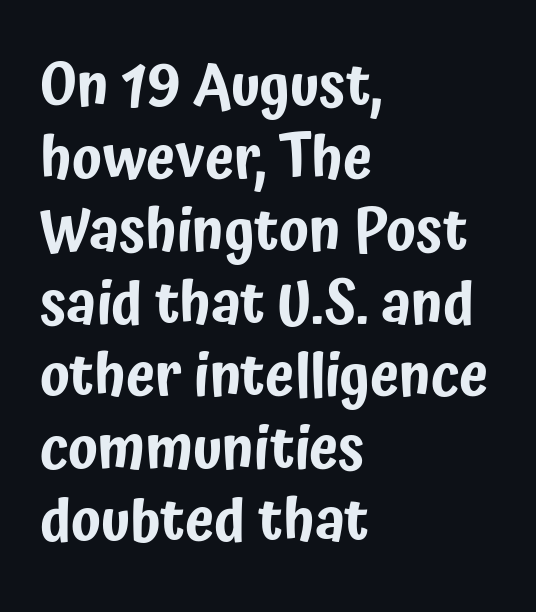
Q: Is the text italic (slanted)? A: No, it is upright.
Q: Is the typeface a serif or a sans-serif typeface? A: Sans-serif.
Q: Is the text underlined? A: No.
Q: How is the paragraph aligned? A: Left-aligned.
Q: Is the spacing between letters normal or unusually wide? A: Normal.
Q: Width (condensed, normal, or wide)? A: Condensed.
Q: Stroke contrast? A: Low.
Q: x-height? A: Medium.
Q: Monospaced? A: No.
